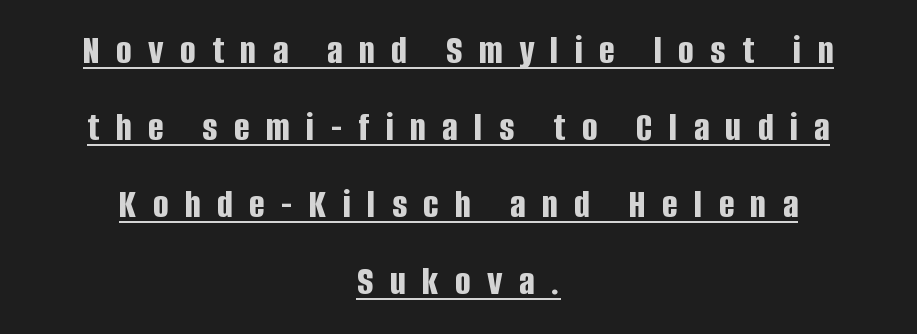
Q: Is the text bold? A: Yes.
Q: Is the text italic (slanted)? A: No, it is upright.
Q: Is the typeface a serif or a sans-serif typeface? A: Sans-serif.
Q: Is the text underlined? A: Yes.
Q: How is the paragraph aligned? A: Centered.
Q: Is the spacing between letters normal or unusually wide? A: Unusually wide.
Q: Width (condensed, normal, or wide)? A: Condensed.
Q: Stroke contrast? A: Low.
Q: x-height? A: Large.
Q: Monospaced? A: No.
